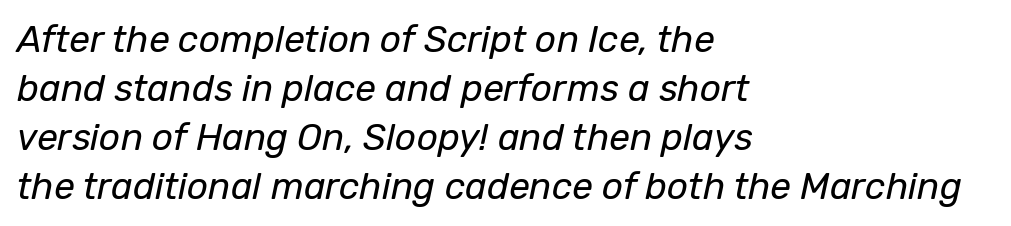
Q: Is the text bold? A: No.
Q: Is the text italic (slanted)? A: Yes, it leans right by about 12 degrees.
Q: Is the text underlined? A: No.
Q: How is the paragraph aligned? A: Left-aligned.
Q: Is the spacing between letters normal or unusually wide? A: Normal.
Q: Is the spacing between lines tight, normal or loose? A: Normal.
Q: Width (condensed, normal, or wide)? A: Normal.
Q: Stroke contrast? A: Low.
Q: x-height? A: Medium.
Q: Monospaced? A: No.
